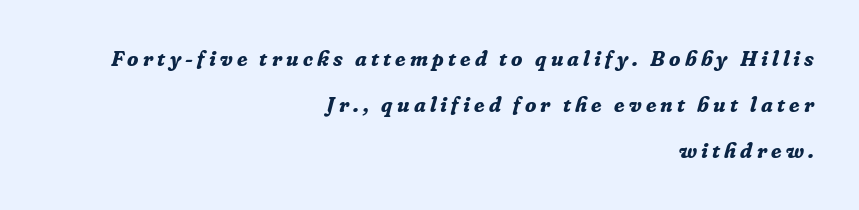
Look at the tracking — it's clearly loosened, letters drifting apart. Descenders hang freely into open space. Leftover space on each line is placed entirely before the opening word. In terms of leading, this rendering errs on the spacious side. The specimen reads as italic at a glance.
